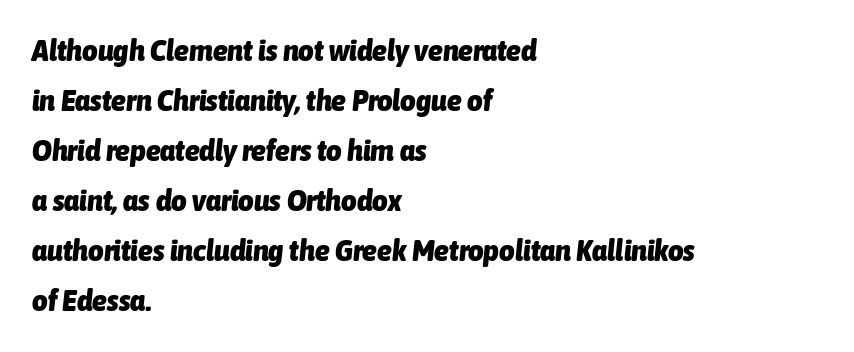
The area under the type is left untouched. The characters look thick and weighty, a clear bold. Posture: slanted. The line texture is even and compact thanks to regular tracking.
